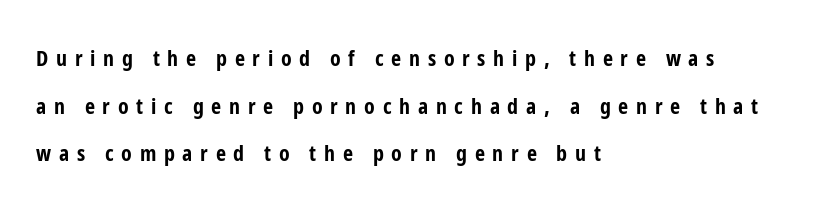
The image shows 22 px bold type, upright; set left-aligned, loose line spacing (2.17x), unusually wide letter spacing (+0.35 em), not underlined.
